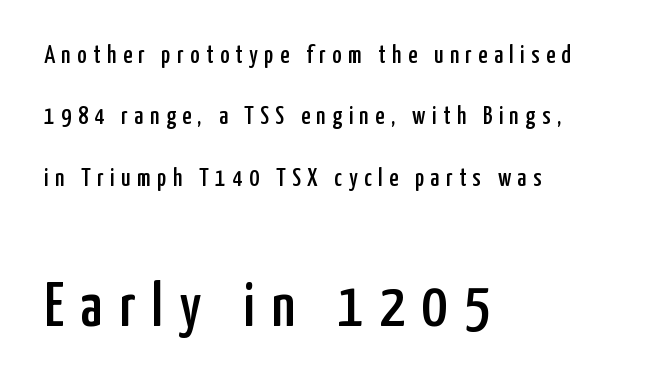
The image shows 63 px condensed sans-serif type, upright; set left-aligned, loose line spacing (2.46x), unusually wide letter spacing (+0.26 em), not underlined; the second (bottom) block is 2.52x larger; low stroke contrast and a medium x-height.
